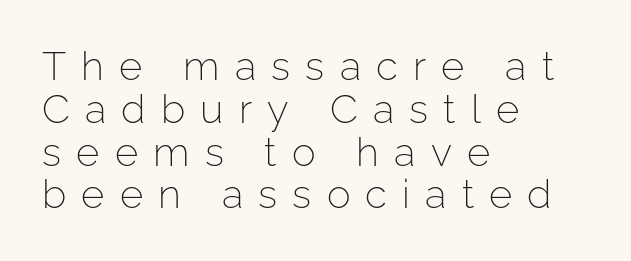
The image shows 40 px light sans-serif type, upright; set left-aligned, tight line spacing (1.07x), unusually wide letter spacing (+0.38 em), not underlined; low stroke contrast and a medium x-height.
